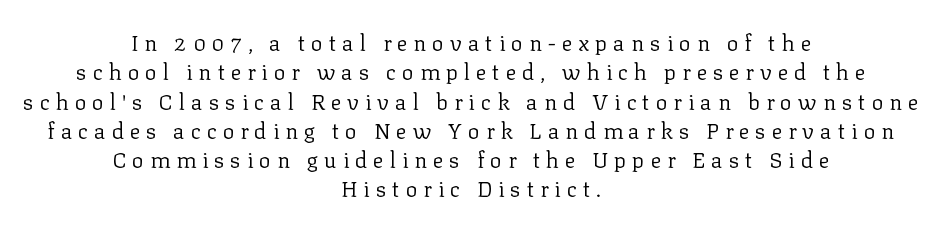
Q: Is the text bold? A: No.
Q: Is the text italic (slanted)? A: No, it is upright.
Q: Is the text underlined? A: No.
Q: How is the paragraph aligned? A: Centered.
Q: Is the spacing between letters normal or unusually wide? A: Unusually wide.
Q: Is the spacing between lines tight, normal or loose? A: Normal.
